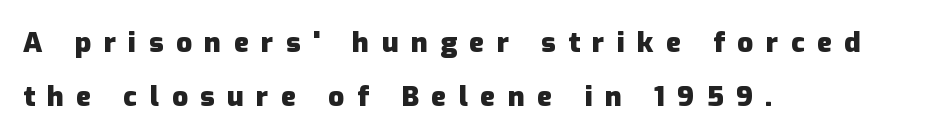
Notice how thick the strokes are: this is what a full bold looks like. Do the characters align in a grid? No, the font is proportional. Nope, not italic — everything's standing straight. Grotesque or geometric, the face here clearly has no serifs. Someone cranked the tracking dial way up on this one.
